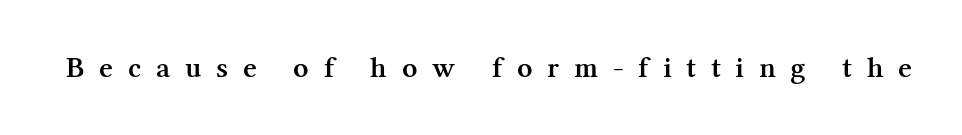
Q: Is the text bold? A: Semi-bold.
Q: Is the text italic (slanted)? A: No, it is upright.
Q: Is the typeface a serif or a sans-serif typeface? A: Serif.
Q: Is the text underlined? A: No.
Q: Is the spacing between letters normal or unusually wide? A: Unusually wide.
Q: Width (condensed, normal, or wide)? A: Normal.
Q: Stroke contrast? A: Medium.
Q: x-height? A: Medium.
Q: Monospaced? A: No.
